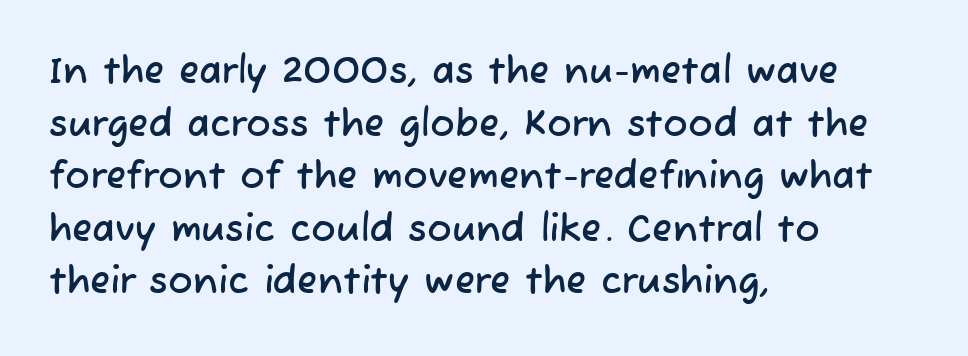
This sample keeps an unexceptional amount of space between lines. The rendering uses natural spacing where letterforms have individual widths. Only glyphs here, with clear space below each row. The rag falls on the right side of this text block. Regarding serifs, this sample does without them. The line texture is even and compact thanks to regular tracking.
